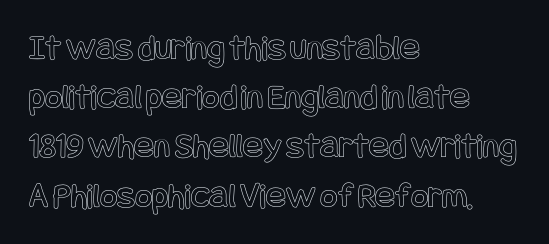
Q: Is the text italic (slanted)? A: No, it is upright.
Q: Is the text underlined? A: No.
Q: How is the paragraph aligned? A: Left-aligned.
Q: Is the spacing between letters normal or unusually wide? A: Normal.
Q: Is the spacing between lines tight, normal or loose? A: Normal.
Q: Width (condensed, normal, or wide)? A: Condensed.
Q: x-height? A: Large.
